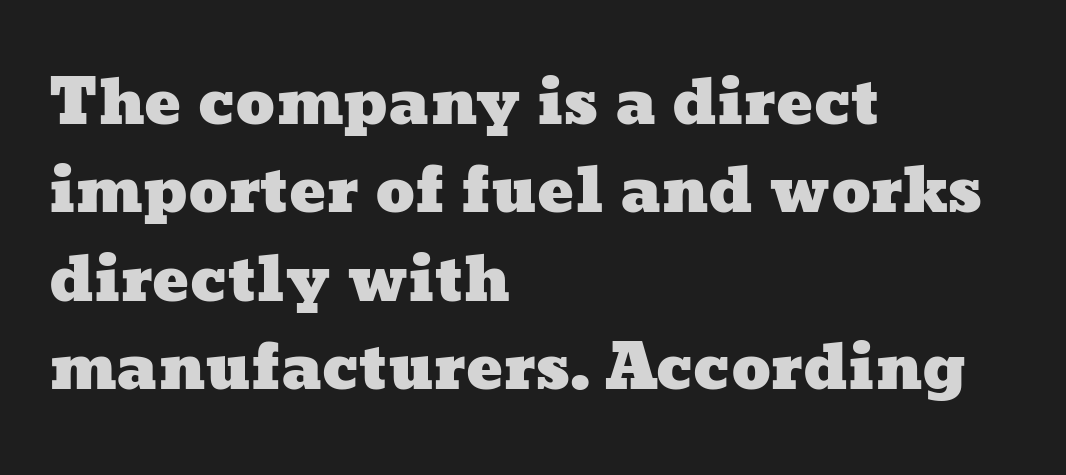
Q: Is the text underlined? A: No.
Q: How is the paragraph aligned? A: Left-aligned.
Q: Is the spacing between letters normal or unusually wide? A: Normal.
Q: Is the spacing between lines tight, normal or loose? A: Normal.
Q: Width (condensed, normal, or wide)? A: Wide.
Q: Stroke contrast? A: Low.
Q: x-height? A: Medium.
Q: Monospaced? A: No.
